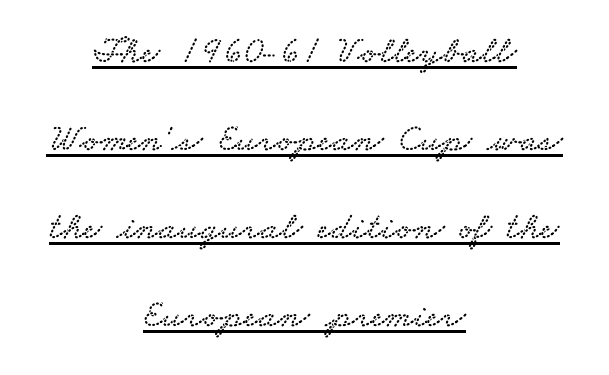
{"width": "wide", "stroke_contrast": "low", "x_height": "small", "monospaced": "no", "underline": "yes", "align": "center", "line_spacing": "loose", "line_spacing_ratio": 2.26, "letter_spacing": "normal", "letter_spacing_em": 0.0, "glyph_px": 39}
